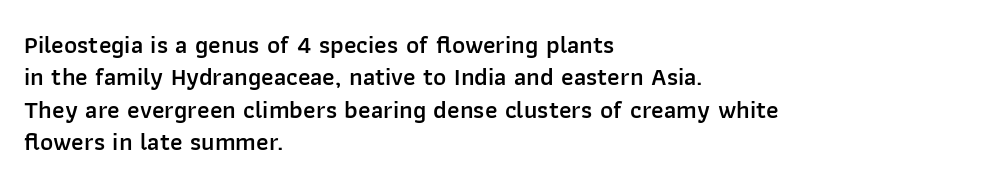
The image shows 25 px text type, upright; set left-aligned, normal line spacing (1.3x), normal letter spacing, not underlined.
